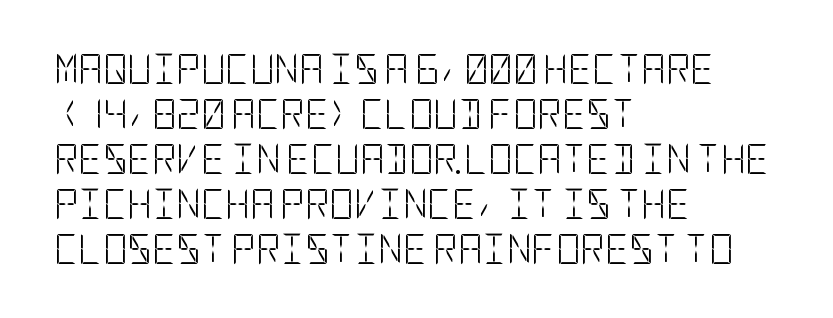
The image shows 30 px light, condensed sans-serif type, upright; set left-aligned, normal line spacing (1.5x), normal letter spacing, not underlined; low stroke contrast and a large x-height.
